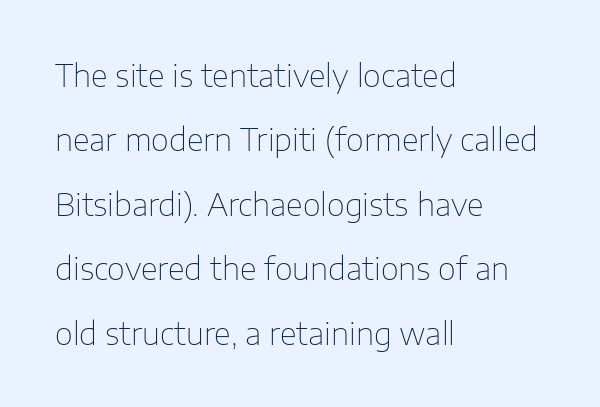
Q: Is the text bold? A: No.
Q: Is the text italic (slanted)? A: No, it is upright.
Q: Is the typeface a serif or a sans-serif typeface? A: Sans-serif.
Q: Is the text underlined? A: No.
Q: How is the paragraph aligned? A: Left-aligned.
Q: Is the spacing between letters normal or unusually wide? A: Normal.
Q: Is the spacing between lines tight, normal or loose? A: Loose.
Q: Width (condensed, normal, or wide)? A: Normal.
Q: Stroke contrast? A: Low.
Q: x-height? A: Medium.
Q: Monospaced? A: No.
